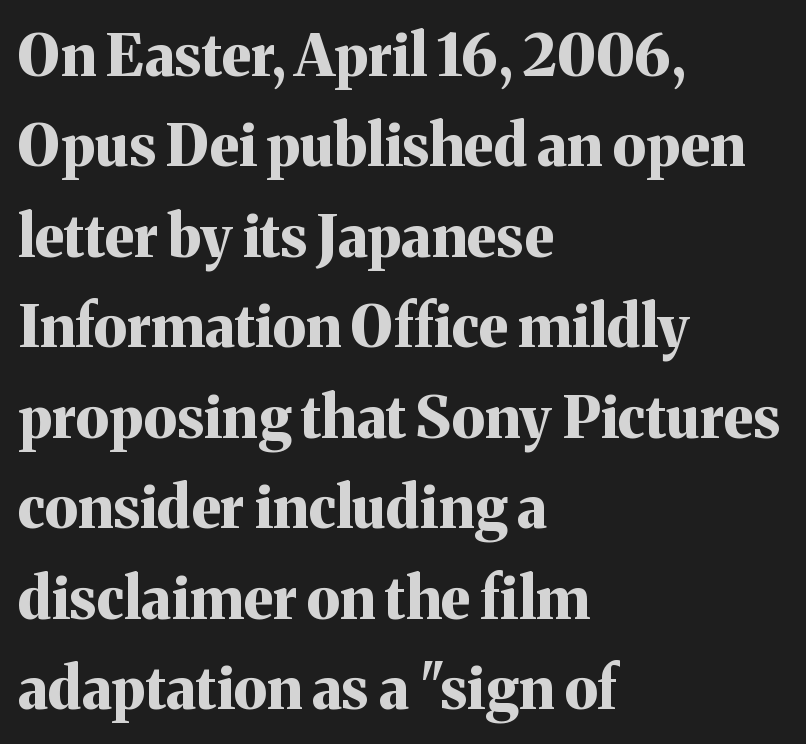
The image shows 58 px bold serif type, upright; set left-aligned, normal line spacing (1.56x), normal letter spacing, not underlined; medium stroke contrast and a medium x-height.
